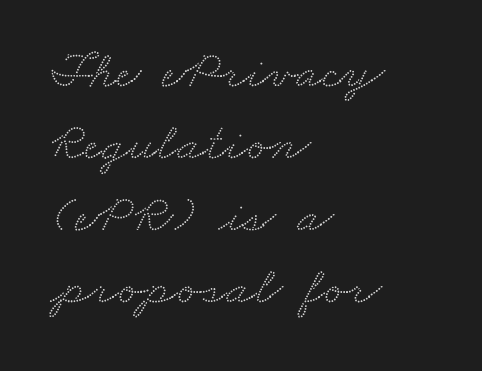
The image shows 53 px wide serif type; set left-aligned, normal line spacing (1.36x), normal letter spacing, not underlined; medium stroke contrast and a small x-height.
